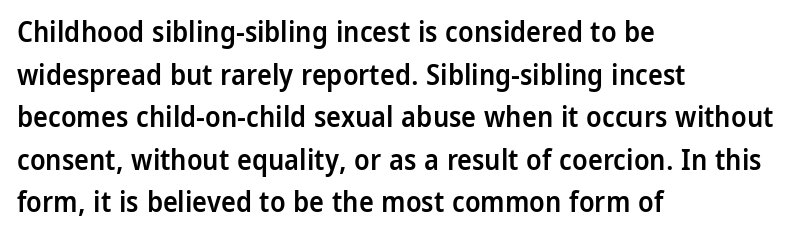
{"serif": "no", "italic": "no", "bold": "semi", "weight": "semibold", "width": "normal", "stroke_contrast": "low", "x_height": "medium", "monospaced": "no", "underline": "no", "align": "left", "line_spacing": "normal", "line_spacing_ratio": 1.52, "letter_spacing": "normal", "letter_spacing_em": 0.0, "glyph_px": 28}
